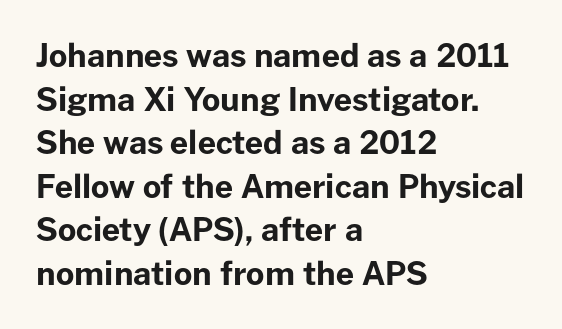
Q: Is the text bold? A: Yes.
Q: Is the text italic (slanted)? A: No, it is upright.
Q: Is the typeface a serif or a sans-serif typeface? A: Sans-serif.
Q: Is the text underlined? A: No.
Q: How is the paragraph aligned? A: Left-aligned.
Q: Is the spacing between letters normal or unusually wide? A: Normal.
Q: Is the spacing between lines tight, normal or loose? A: Normal.
Q: Width (condensed, normal, or wide)? A: Normal.
Q: Stroke contrast? A: Low.
Q: x-height? A: Medium.
Q: Monospaced? A: No.
